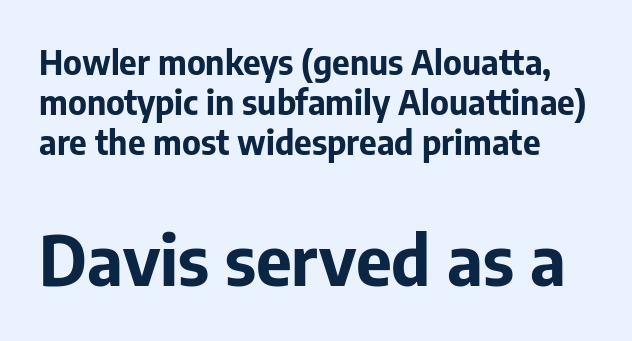
The image shows 69 px bold sans-serif type, upright; set line spacing 1.17x, normal letter spacing, not underlined; the second (bottom) block is 2.03x larger; low stroke contrast and a medium x-height.
